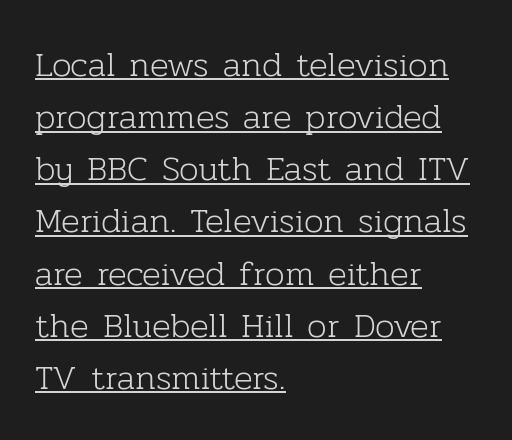
The rendering uses natural spacing where letterforms have individual widths. Students, observe: this is what conventionally led text looks like. The rendered words wear a rule along their underside. The face used here is rendered with its standard letterfit. The setting favours the left margin, as ordinary paragraphs usually do.
